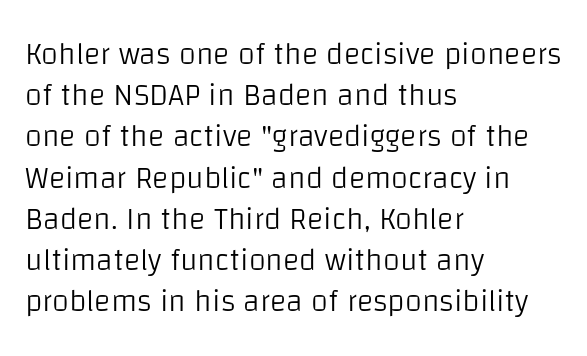
Q: Is the text bold? A: No.
Q: Is the text italic (slanted)? A: No, it is upright.
Q: Is the typeface a serif or a sans-serif typeface? A: Sans-serif.
Q: Is the text underlined? A: No.
Q: How is the paragraph aligned? A: Left-aligned.
Q: Is the spacing between letters normal or unusually wide? A: Normal.
Q: Is the spacing between lines tight, normal or loose? A: Normal.
Q: Width (condensed, normal, or wide)? A: Normal.
Q: Stroke contrast? A: Low.
Q: x-height? A: Large.
Q: Monospaced? A: No.
